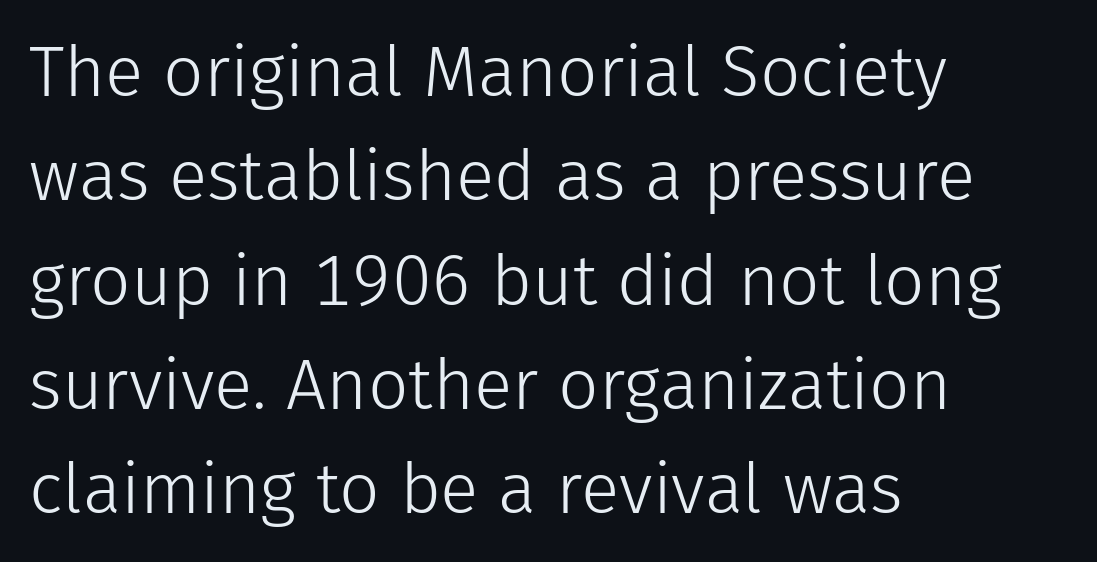
{"serif": "no", "italic": "no", "bold": "no", "weight": "light", "width": "normal", "stroke_contrast": "low", "x_height": "medium", "monospaced": "no", "underline": "no", "align": "left", "line_spacing": "normal", "line_spacing_ratio": 1.47, "letter_spacing": "normal", "letter_spacing_em": 0.0, "glyph_px": 71}
